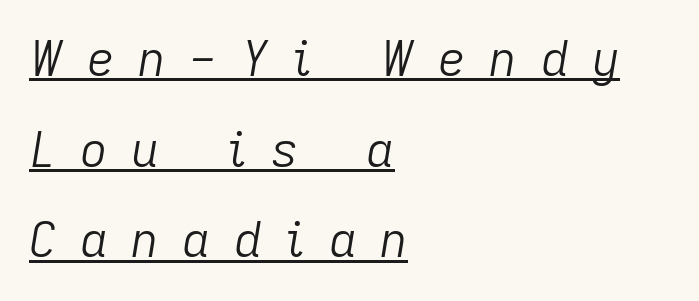
{"italic": "yes", "lean": "right", "slant_degrees": 9, "bold": "no", "weight": "light", "width": "normal", "stroke_contrast": "low", "x_height": "medium", "monospaced": "no", "underline": "yes", "align": "left", "line_spacing_ratio": 1.89, "letter_spacing": "wide", "letter_spacing_em": 0.49, "glyph_px": 48}
